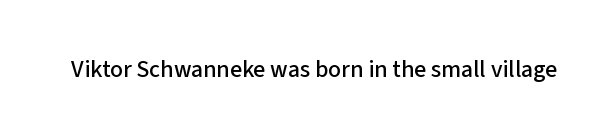
The image shows 24 px text type, upright; set normal letter spacing, not underlined.
